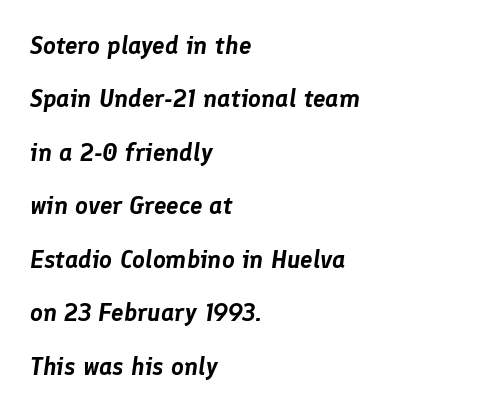
These lines keep a tight, regular rhythm from letter to letter. Has an underline been added? It has not. The setting favours the left margin, as ordinary paragraphs usually do. Airy leading.
